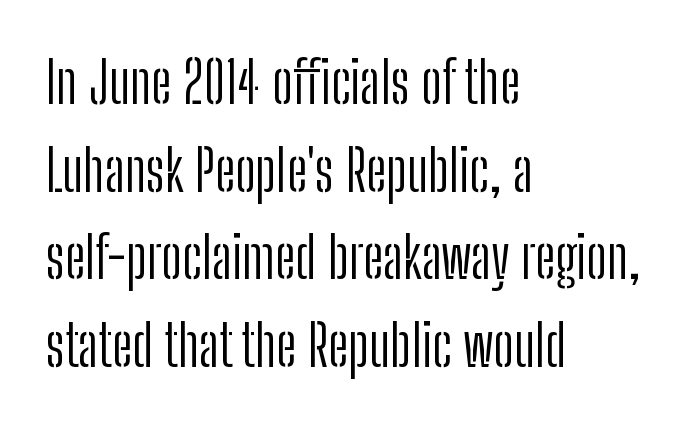
Q: Is the text bold? A: No.
Q: Is the text italic (slanted)? A: No, it is upright.
Q: Is the typeface a serif or a sans-serif typeface? A: Sans-serif.
Q: Is the text underlined? A: No.
Q: How is the paragraph aligned? A: Left-aligned.
Q: Is the spacing between letters normal or unusually wide? A: Normal.
Q: Is the spacing between lines tight, normal or loose? A: Normal.
Q: Width (condensed, normal, or wide)? A: Condensed.
Q: Stroke contrast? A: Low.
Q: x-height? A: Medium.
Q: Monospaced? A: No.
